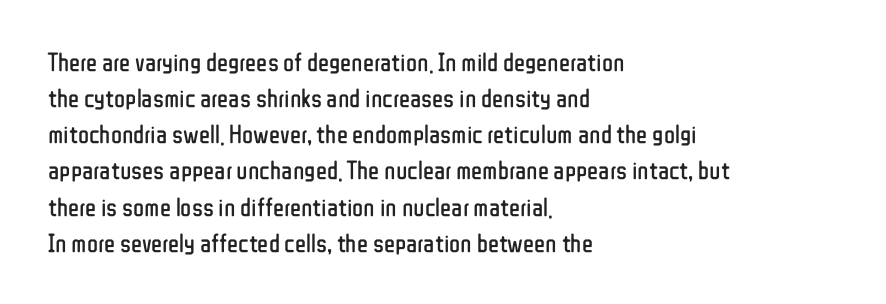
The image shows 26 px text type, upright; set left-aligned, normal line spacing (1.39x), normal letter spacing, not underlined.
